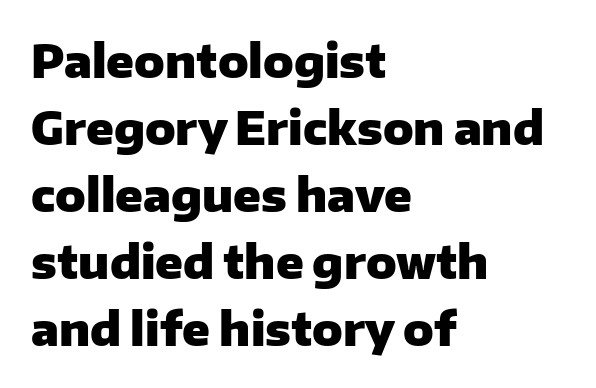
{"serif": "no", "italic": "no", "bold": "yes", "weight": "heavy", "width": "normal", "stroke_contrast": "low", "x_height": "medium", "monospaced": "no", "underline": "no", "align": "left", "line_spacing": "normal", "line_spacing_ratio": 1.49, "letter_spacing": "normal", "letter_spacing_em": 0.0, "glyph_px": 45}
